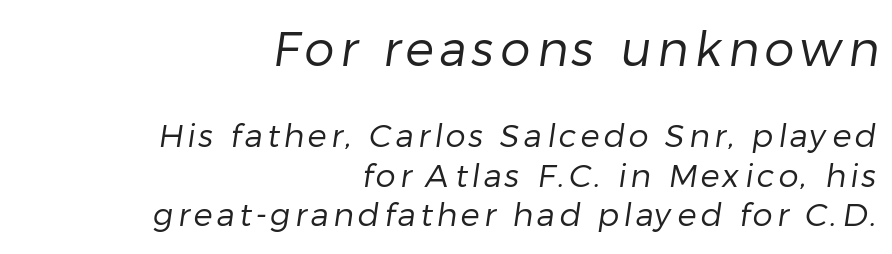
Q: Is the text bold? A: No.
Q: Is the typeface a serif or a sans-serif typeface? A: Sans-serif.
Q: Is the text underlined? A: No.
Q: How is the paragraph aligned? A: Right-aligned.
Q: Which block of text is set in a larger size, the first (top) or the second (bottom)? A: The first (top) one.
Q: Width (condensed, normal, or wide)? A: Normal.
Q: Stroke contrast? A: Low.
Q: x-height? A: Medium.
Q: Monospaced? A: No.
